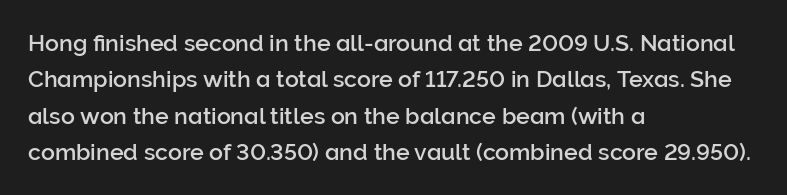
Q: Is the text italic (slanted)? A: No, it is upright.
Q: Is the text underlined? A: No.
Q: How is the paragraph aligned? A: Left-aligned.
Q: Is the spacing between letters normal or unusually wide? A: Normal.
Q: Is the spacing between lines tight, normal or loose? A: Normal.
